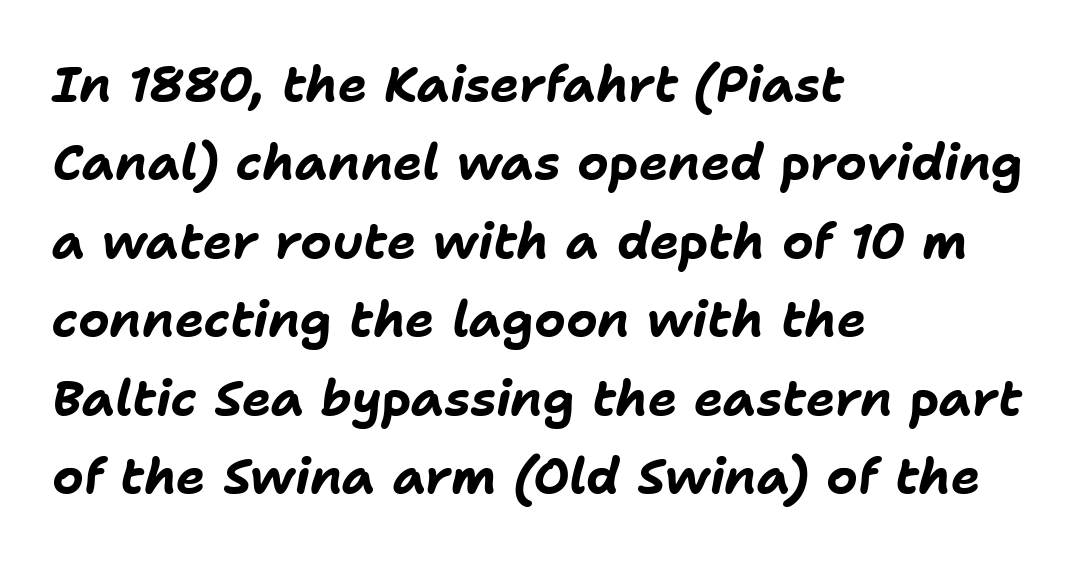
{"italic": "yes", "lean": "right", "slant_degrees": 11, "bold": "yes", "weight": "bold", "width": "normal", "stroke_contrast": "low", "x_height": "medium", "monospaced": "no", "underline": "no", "align": "left", "line_spacing": "normal", "line_spacing_ratio": 1.6, "letter_spacing": "normal", "letter_spacing_em": 0.0, "glyph_px": 49}
